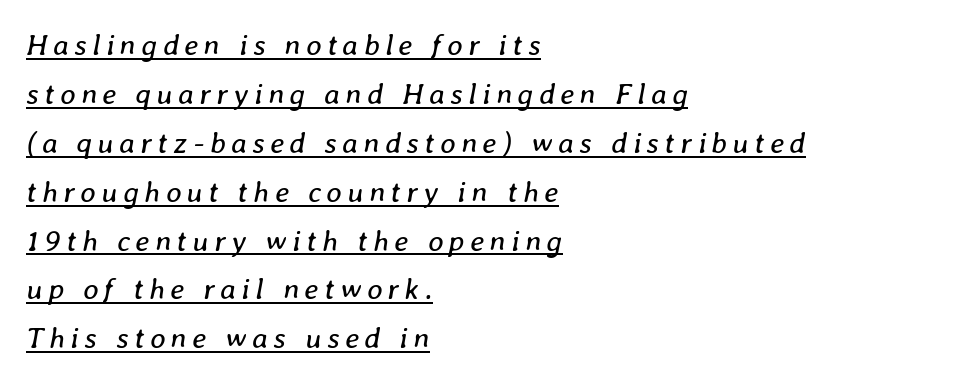
{"italic": "yes", "lean": "right", "slant_degrees": 8, "bold": "no", "weight": "regular", "width": "normal", "stroke_contrast": "low", "x_height": "medium", "monospaced": "no", "underline": "yes", "align": "left", "line_spacing": "normal", "line_spacing_ratio": 1.63, "glyph_px": 30}
